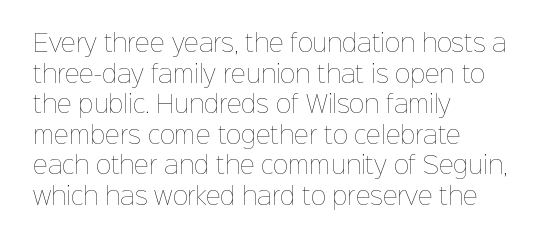
The image shows 23 px text type, upright; set left-aligned, normal line spacing (1.33x), normal letter spacing, not underlined.
